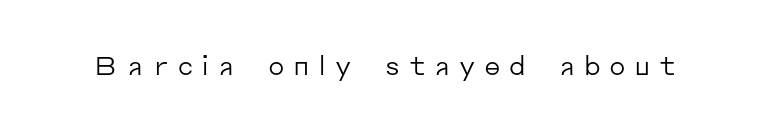
Lines of text with bare space underneath. Vertical stems look standard width or narrower in stroke. This sample uses expanded letter spacing, leaving extra air between glyphs. Quick note: not italic, upright.
